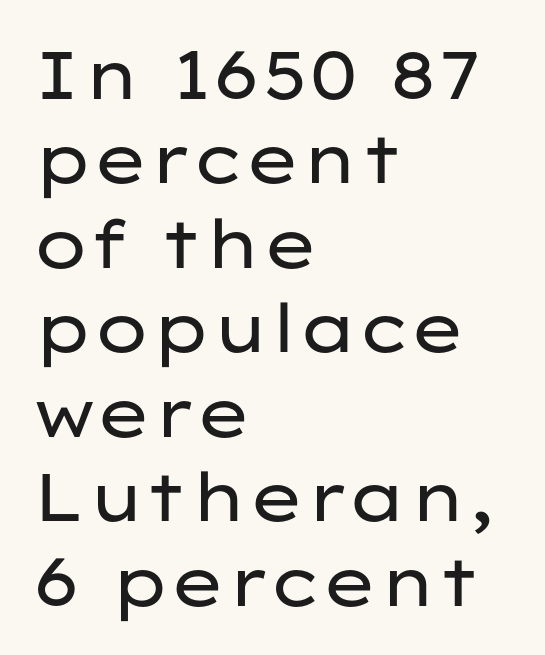
{"serif": "no", "italic": "no", "bold": "no", "weight": "regular", "width": "wide", "stroke_contrast": "low", "x_height": "medium", "monospaced": "no", "underline": "no", "align": "left", "line_spacing": "normal", "line_spacing_ratio": 1.26, "letter_spacing": "normal", "letter_spacing_em": 0.0, "glyph_px": 67}
